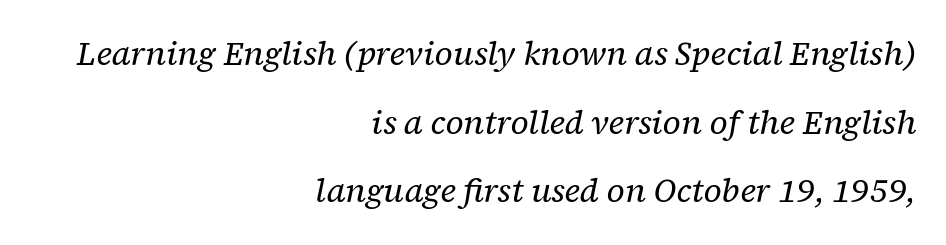
The image shows 33 px regular-weight serif type, italic (leaning right); set right-aligned, loose line spacing (2.08x), normal letter spacing, not underlined; low stroke contrast and a medium x-height.
